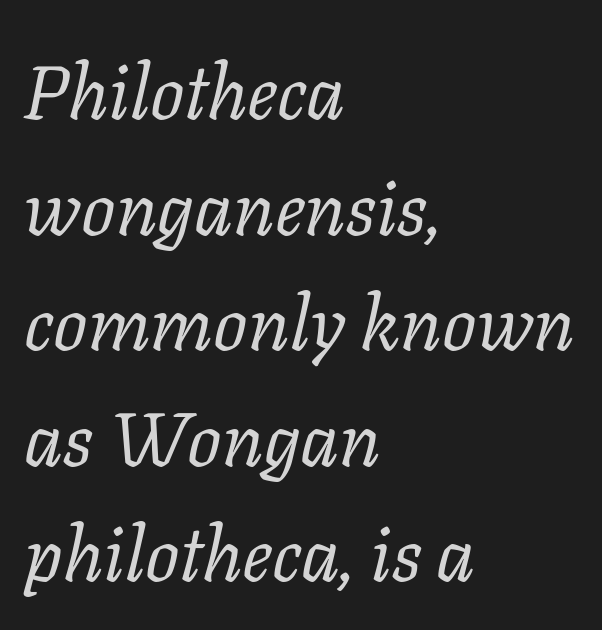
{"serif": "yes", "italic": "yes", "lean": "right", "slant_degrees": 11, "bold": "no", "weight": "regular", "width": "normal", "stroke_contrast": "low", "x_height": "medium", "monospaced": "no", "underline": "no", "align": "left", "line_spacing": "normal", "line_spacing_ratio": 1.52, "letter_spacing": "normal", "letter_spacing_em": 0.0, "glyph_px": 76}
